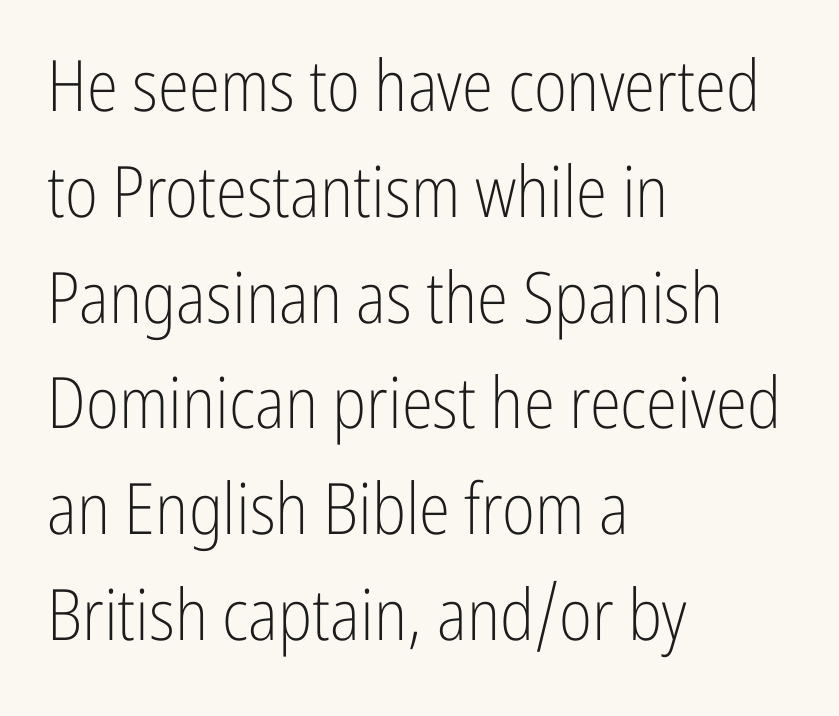
{"serif": "no", "italic": "no", "bold": "no", "weight": "light", "width": "condensed", "stroke_contrast": "low", "x_height": "medium", "monospaced": "no", "underline": "no", "align": "left", "line_spacing": "normal", "line_spacing_ratio": 1.49, "letter_spacing": "normal", "letter_spacing_em": 0.0, "glyph_px": 71}
